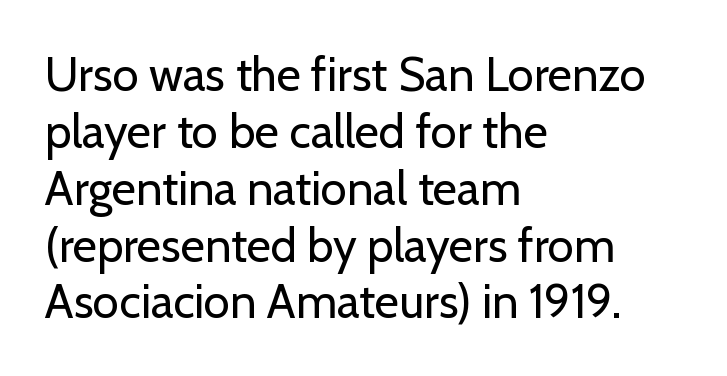
{"serif": "no", "italic": "no", "bold": "no", "weight": "regular", "width": "normal", "stroke_contrast": "low", "x_height": "medium", "monospaced": "no", "underline": "no", "align": "left", "line_spacing_ratio": 1.21, "letter_spacing": "normal", "letter_spacing_em": 0.0, "glyph_px": 47}
